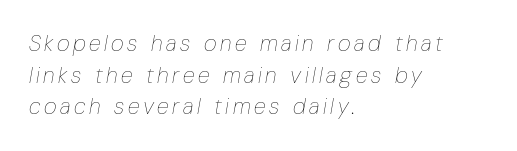
{"italic": "yes", "lean": "right", "slant_degrees": 10, "bold": "no", "underline": "no", "align": "left", "line_spacing": "normal", "line_spacing_ratio": 1.44, "glyph_px": 22}
